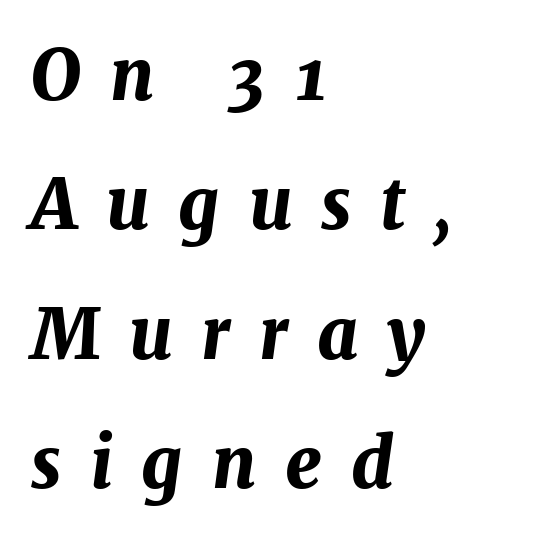
The letterforms stand isolated, each surrounded by extra space. The strip under each line holds only bare page. Every character sits at an angle, as italics do. The lines are quadded left. Does the weight exceed regular? Yes, all the way to bold.
